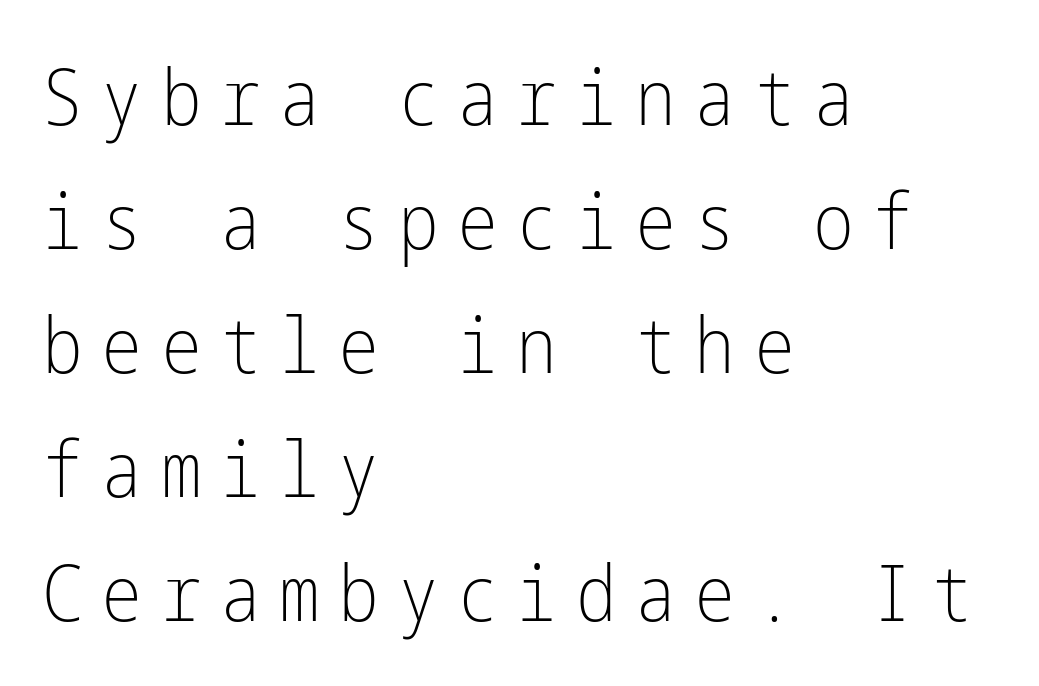
Q: Is the text bold? A: No.
Q: Is the text italic (slanted)? A: No, it is upright.
Q: Is the typeface a serif or a sans-serif typeface? A: Sans-serif.
Q: Is the text underlined? A: No.
Q: How is the paragraph aligned? A: Left-aligned.
Q: Is the spacing between letters normal or unusually wide? A: Unusually wide.
Q: Is the spacing between lines tight, normal or loose? A: Normal.
Q: Width (condensed, normal, or wide)? A: Condensed.
Q: Stroke contrast? A: Low.
Q: x-height? A: Medium.
